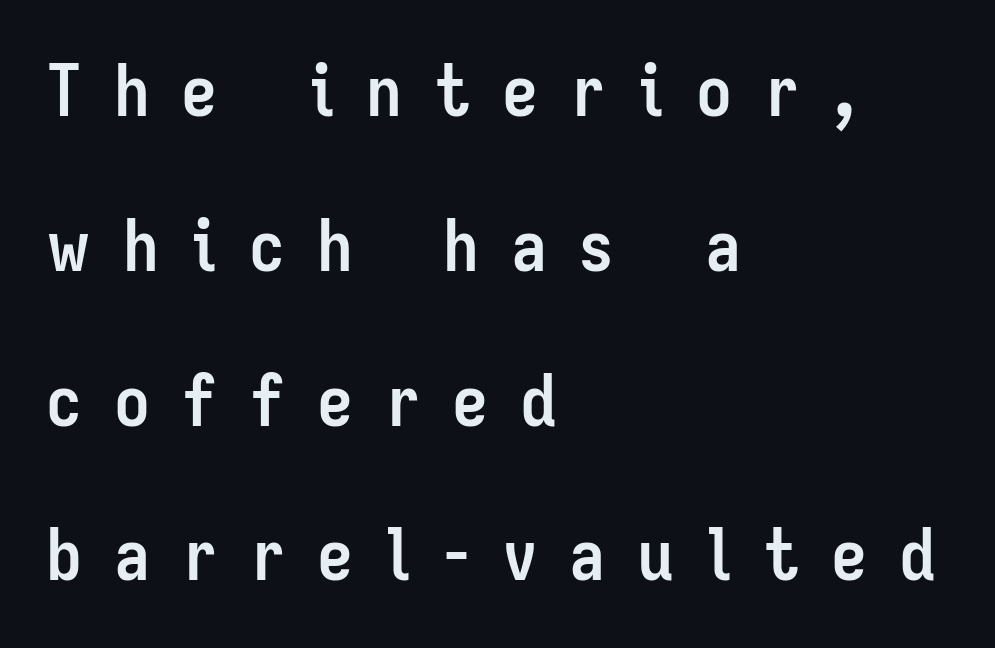
Check the space under the baseline: it is left empty. Spacing verdict: proportional, widths tailored to each character. Strong, thick strokes mark this as bold type. In terms of posture, this sample is upright.
